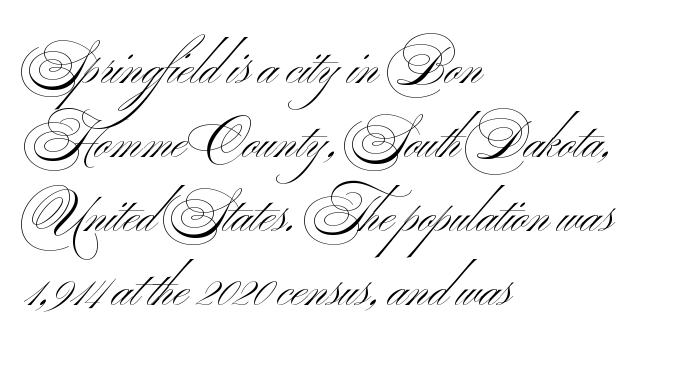
Q: Is the text bold? A: No.
Q: Is the typeface a serif or a sans-serif typeface? A: Sans-serif.
Q: Is the text underlined? A: No.
Q: How is the paragraph aligned? A: Left-aligned.
Q: Is the spacing between letters normal or unusually wide? A: Normal.
Q: Is the spacing between lines tight, normal or loose? A: Normal.
Q: Width (condensed, normal, or wide)? A: Wide.
Q: Stroke contrast? A: Medium.
Q: x-height? A: Small.
Q: Monospaced? A: No.
